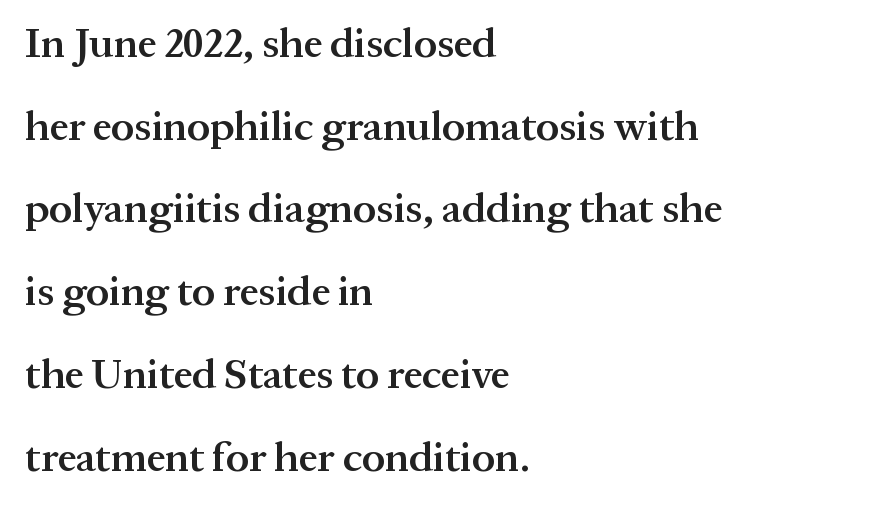
{"serif": "yes", "italic": "no", "bold": "semi", "weight": "semibold", "width": "normal", "stroke_contrast": "medium", "x_height": "medium", "monospaced": "no", "underline": "no", "align": "left", "line_spacing": "loose", "line_spacing_ratio": 1.97, "letter_spacing": "normal", "letter_spacing_em": 0.0, "glyph_px": 42}
